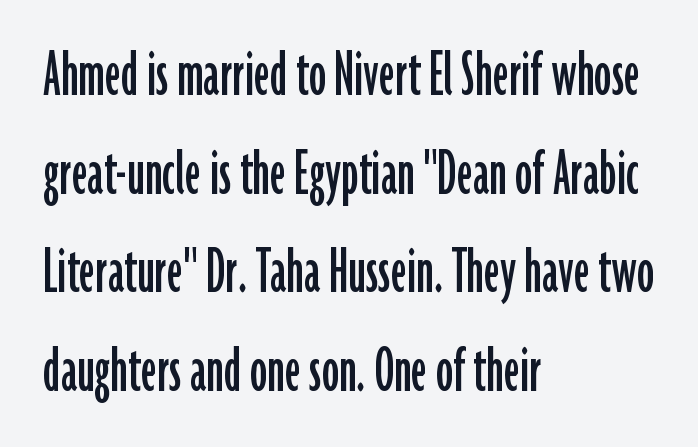
Tracking value appears to be zero — textbook default spacing. Serifs: no, the terminals of the letterforms are clean. Caption: multi-line text, flush left, ragged right. Ascenders rise straight up at ninety degrees.
